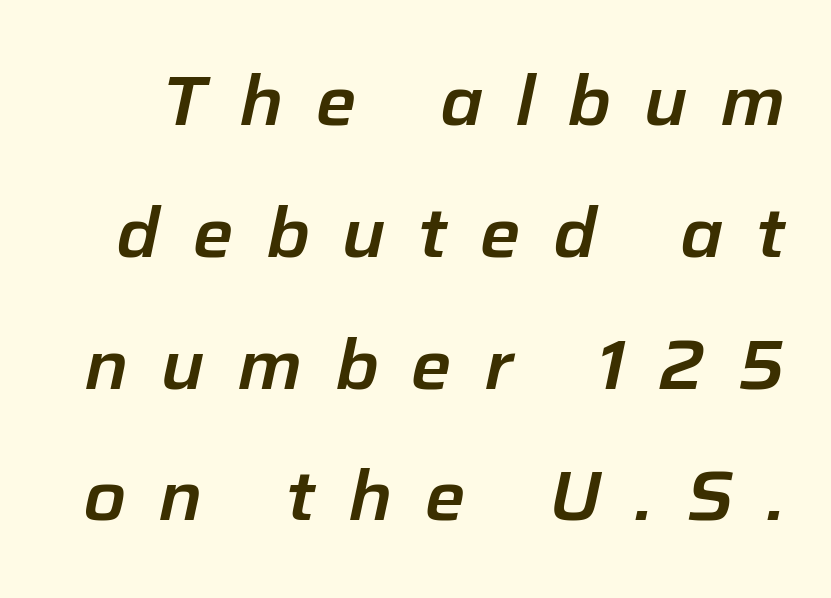
The image shows 69 px text type, italic (leaning right); set loose line spacing (1.91x), unusually wide letter spacing (+0.47 em), not underlined; low stroke contrast and a medium x-height.
